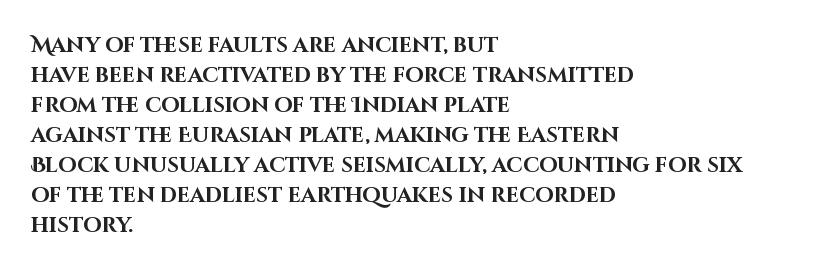
{"italic": "no", "bold": "yes", "underline": "no", "align": "left", "line_spacing": "normal", "line_spacing_ratio": 1.43, "letter_spacing": "normal", "letter_spacing_em": 0.0, "glyph_px": 21}
